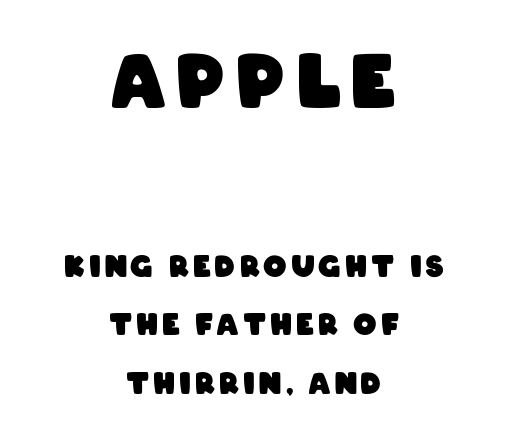
{"serif": "no", "bold": "yes", "weight": "heavy", "width": "condensed", "stroke_contrast": "low", "x_height": "large", "monospaced": "no", "underline": "no", "align": "center", "line_spacing": "loose", "line_spacing_ratio": 2.02, "larger_block": "first", "size_ratio": 2.52, "glyph_px": 73}
